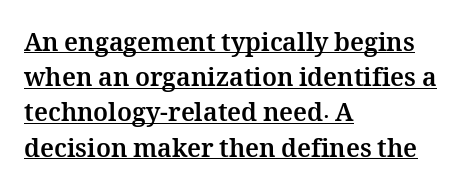
The image shows 25 px bold type, upright; set left-aligned, normal line spacing (1.41x), normal letter spacing, underlined.
